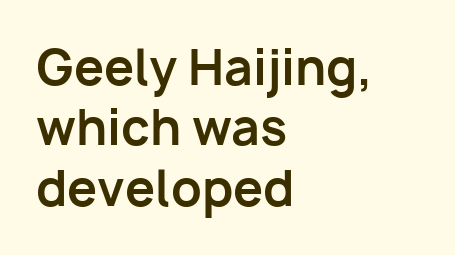
This is the regular roman posture of the typeface. The letters carry no serifs — their stems end cleanly without finishing strokes. Observe the ordinary spacing: letters are neighbours, not strangers. The area under the type is left untouched. Stroke thickness is high; the sample reads as a true bold. The lines sit at an ordinary, default distance from one another.
